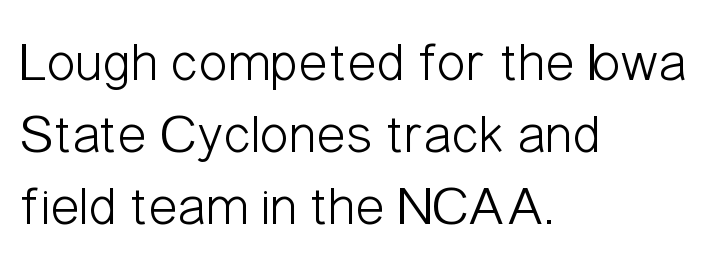
Upright lettering throughout. Varying glyph widths throughout — classic text-font behaviour. Evenly set lines give the paragraph a standard silhouette. Words appear dense and cohesive because spacing is normal. Caption: multi-line text, flush left, ragged right. The typeface has the unassuming heft of standard copy or less.
